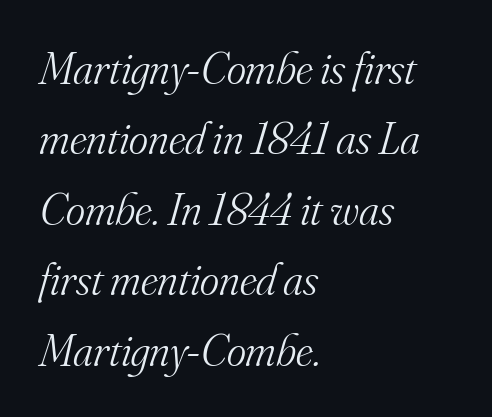
{"serif": "yes", "italic": "yes", "lean": "right", "slant_degrees": 16, "bold": "no", "weight": "light", "width": "normal", "stroke_contrast": "medium", "x_height": "small", "monospaced": "no", "underline": "no", "align": "left", "line_spacing": "normal", "line_spacing_ratio": 1.53, "letter_spacing": "normal", "letter_spacing_em": 0.0, "glyph_px": 46}
